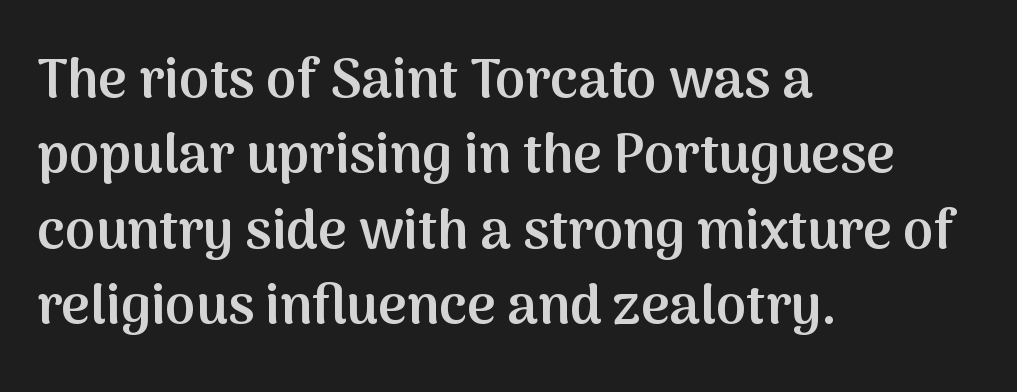
A sans-serif font was chosen for this passage. Compared with typical paragraphs, the rows here are spaced about the same. Unlike italic type, these characters show no tilt at all. Proportional: the letters do not fall into vertical columns. Look at the stroke-to-counter ratio: somewhat heavy, a semibold.
